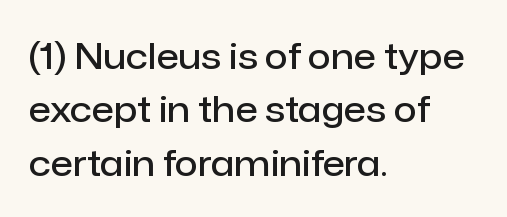
{"serif": "no", "italic": "no", "bold": "semi", "weight": "semibold", "width": "normal", "stroke_contrast": "low", "x_height": "medium", "monospaced": "no", "underline": "no", "align": "left", "line_spacing": "normal", "line_spacing_ratio": 1.48, "letter_spacing": "normal", "letter_spacing_em": 0.0, "glyph_px": 36}
